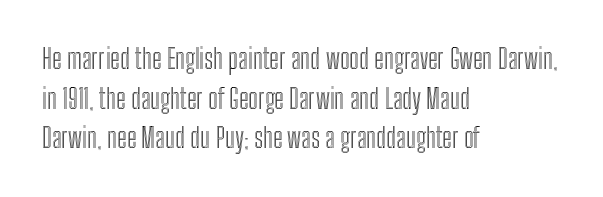
The image shows 27 px text type, upright; set left-aligned, normal line spacing (1.47x), normal letter spacing, not underlined.
